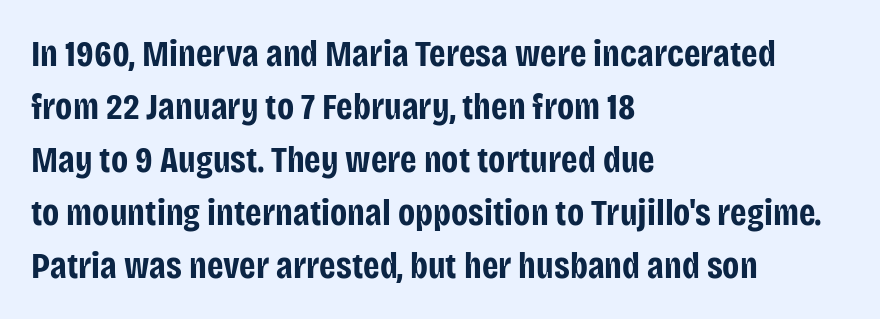
I'd call this a sans setting — the letters go barefoot. Honestly, the letter spacing is just normal — you wouldn't notice it. You could not count columns in this text — the font is proportionally spaced. Posture: straight, roman, zero tilt. The text block is weighted toward the left margin, trailing off unevenly rightward. Beneath every word, the page is bare.
